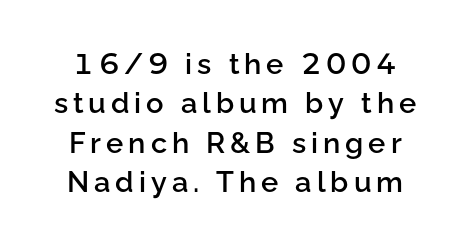
Q: Is the text bold? A: Semi-bold.
Q: Is the text italic (slanted)? A: No, it is upright.
Q: Is the typeface a serif or a sans-serif typeface? A: Sans-serif.
Q: Is the text underlined? A: No.
Q: Is the spacing between lines tight, normal or loose? A: Normal.
Q: Width (condensed, normal, or wide)? A: Normal.
Q: Stroke contrast? A: Low.
Q: x-height? A: Medium.
Q: Monospaced? A: No.
